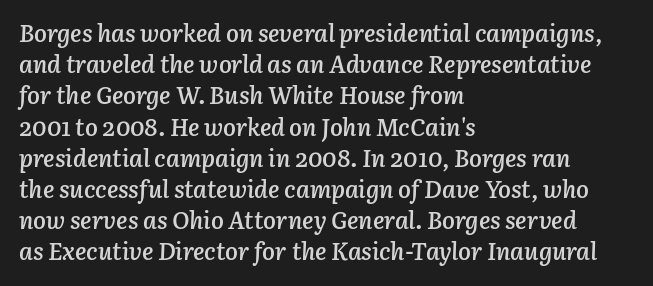
{"italic": "yes", "lean": "right", "slant_degrees": 3, "bold": "semi", "underline": "no", "align": "left", "line_spacing": "normal", "line_spacing_ratio": 1.3, "letter_spacing": "normal", "letter_spacing_em": 0.0, "glyph_px": 24}
